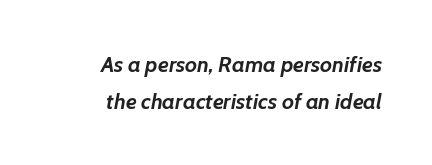
Horizontal alignment here is rightward, an uncommon choice for prose. Plenty of ink on the page — the face is bold. Horizontal bands of white between lines are of average thickness. These lines were composed using italics. Honestly, there is no underline to notice here at all. The letters sit at their default tracking, neither squeezed nor spread.
